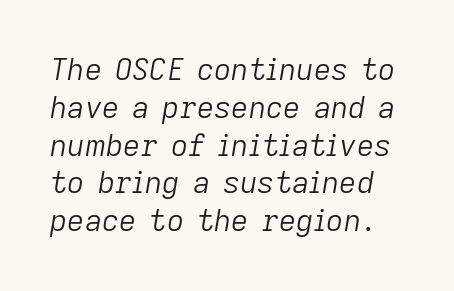
Q: Is the text bold? A: No.
Q: Is the text italic (slanted)? A: Yes, it leans right by about 9 degrees.
Q: Is the text underlined? A: No.
Q: Is the spacing between letters normal or unusually wide? A: Normal.
Q: Is the spacing between lines tight, normal or loose? A: Normal.
Q: Width (condensed, normal, or wide)? A: Normal.
Q: Stroke contrast? A: Low.
Q: x-height? A: Medium.
Q: Monospaced? A: No.
